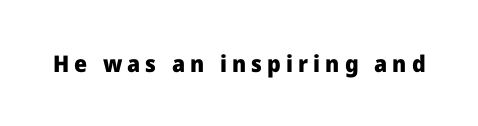
{"italic": "no", "bold": "yes", "underline": "no", "letter_spacing": "wide", "letter_spacing_em": 0.22, "glyph_px": 23}
